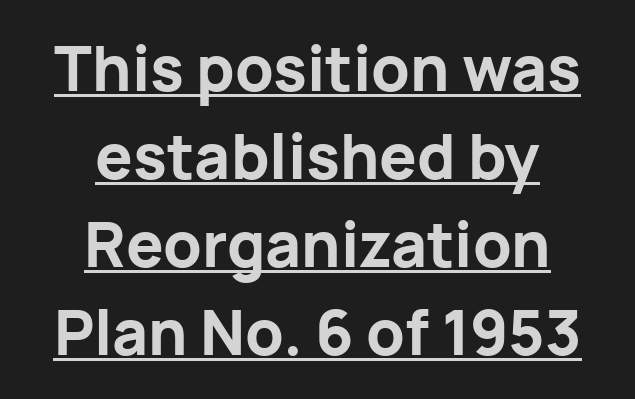
In CSS terms this would be text-align: center. Each letter keeps its own natural width here, so spacing adapts to shape. Vertical strokes here are truly vertical. A rule runs beneath these lines of type. Thick stems and heavy bowls — unmistakably bold.
